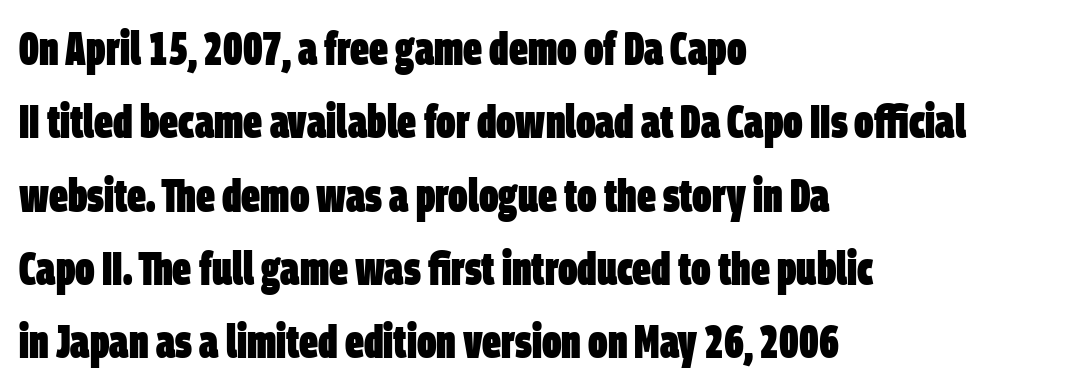
Q: Is the text bold? A: Yes.
Q: Is the typeface a serif or a sans-serif typeface? A: Sans-serif.
Q: Is the text underlined? A: No.
Q: How is the paragraph aligned? A: Left-aligned.
Q: Is the spacing between letters normal or unusually wide? A: Normal.
Q: Is the spacing between lines tight, normal or loose? A: Normal.
Q: Width (condensed, normal, or wide)? A: Condensed.
Q: Stroke contrast? A: Low.
Q: x-height? A: Large.
Q: Monospaced? A: No.
